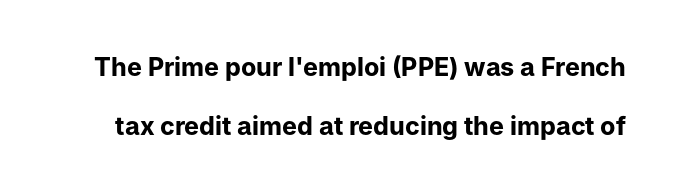
The image shows 25 px bold type, upright; set loose line spacing (2.35x), normal letter spacing, not underlined.
